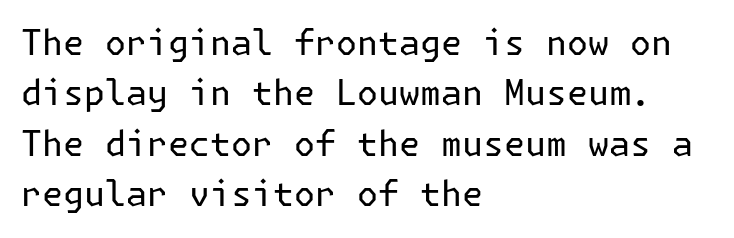
Q: Is the text bold? A: No.
Q: Is the text italic (slanted)? A: No, it is upright.
Q: Is the typeface a serif or a sans-serif typeface? A: Sans-serif.
Q: Is the text underlined? A: No.
Q: How is the paragraph aligned? A: Left-aligned.
Q: Is the spacing between letters normal or unusually wide? A: Normal.
Q: Is the spacing between lines tight, normal or loose? A: Normal.
Q: Width (condensed, normal, or wide)? A: Normal.
Q: Stroke contrast? A: Low.
Q: x-height? A: Medium.
